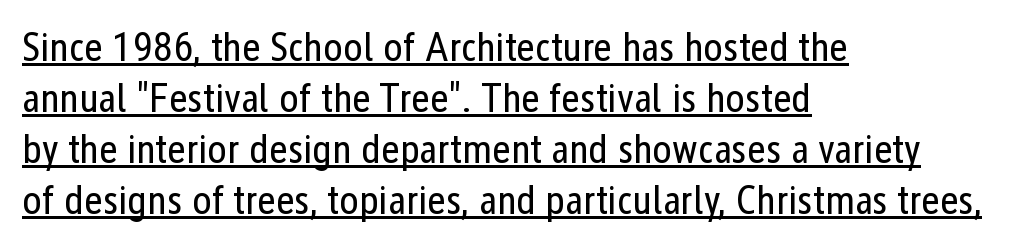
The image shows 41 px regular-weight, condensed sans-serif type, upright; set left-aligned, line spacing 1.24x, normal letter spacing, underlined; low stroke contrast and a medium x-height.
